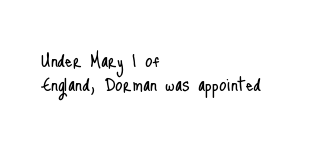
The image shows 24 px text type, upright; set left-aligned, tight line spacing (0.99x), normal letter spacing, not underlined.
